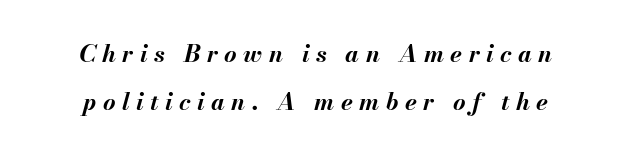
Quick note: italic. Letter spacing: wide. Leading: increased. Summary of weight: heavy, a full bold. The rendering positions every line midway between the sides.
